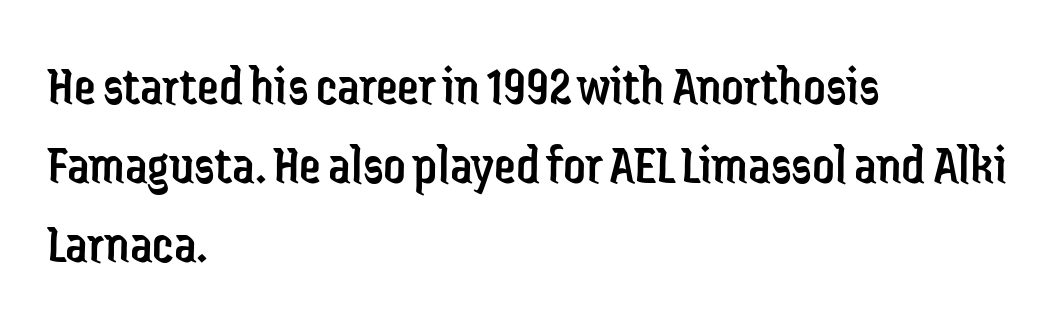
Q: Is the text bold? A: No.
Q: Is the text italic (slanted)? A: No, it is upright.
Q: Is the typeface a serif or a sans-serif typeface? A: Sans-serif.
Q: Is the text underlined? A: No.
Q: How is the paragraph aligned? A: Left-aligned.
Q: Is the spacing between letters normal or unusually wide? A: Normal.
Q: Is the spacing between lines tight, normal or loose? A: Normal.
Q: Width (condensed, normal, or wide)? A: Condensed.
Q: Stroke contrast? A: Low.
Q: x-height? A: Medium.
Q: Monospaced? A: No.
